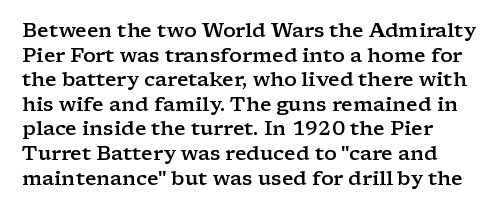
The space beneath each line is pristine and unruled. Does the weight exceed regular? Yes, but only to semibold. You can tell it's not italic because the verticals are truly vertical. Letter spacing: default.
